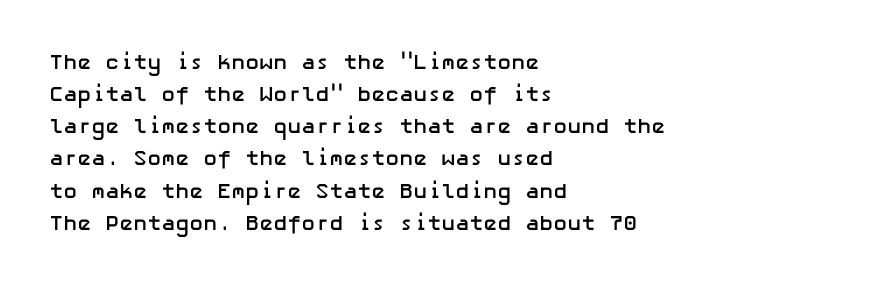
The image shows 21 px bold type, upright; set left-aligned, normal line spacing (1.53x), normal letter spacing, not underlined.
